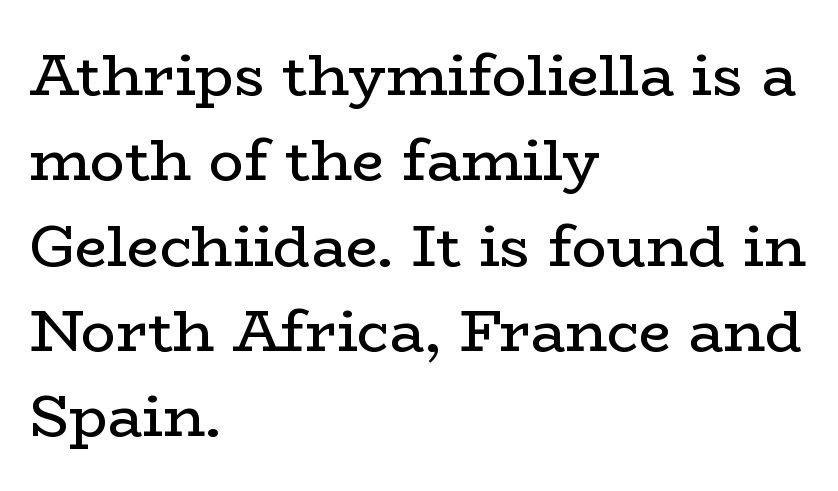
{"serif": "yes", "italic": "no", "bold": "no", "weight": "regular", "width": "wide", "stroke_contrast": "low", "x_height": "medium", "monospaced": "no", "underline": "no", "align": "left", "line_spacing": "normal", "line_spacing_ratio": 1.47, "letter_spacing": "normal", "letter_spacing_em": 0.0, "glyph_px": 58}
